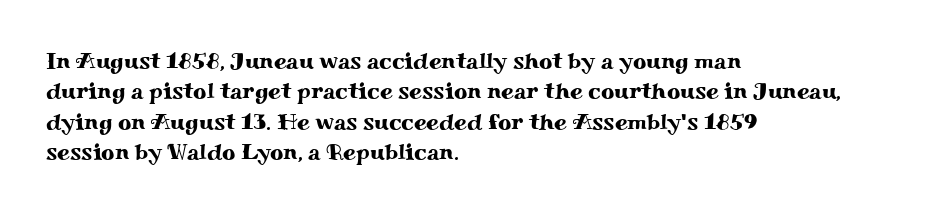
Q: Is the text italic (slanted)? A: No, it is upright.
Q: Is the text underlined? A: No.
Q: How is the paragraph aligned? A: Left-aligned.
Q: Is the spacing between letters normal or unusually wide? A: Normal.
Q: Is the spacing between lines tight, normal or loose? A: Normal.
